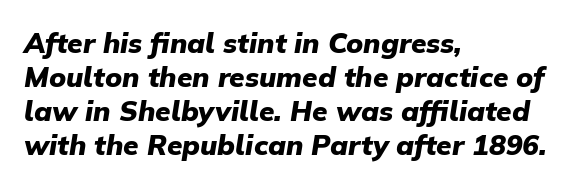
The image shows 28 px heavy type, italic (leaning right); set left-aligned, line spacing 1.21x, normal letter spacing, not underlined; low stroke contrast and a medium x-height.
